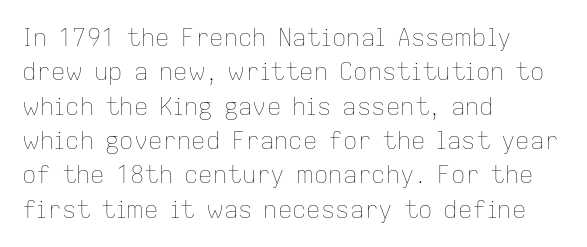
The image shows 24 px text type, upright; set left-aligned, normal line spacing (1.43x), normal letter spacing, not underlined.
